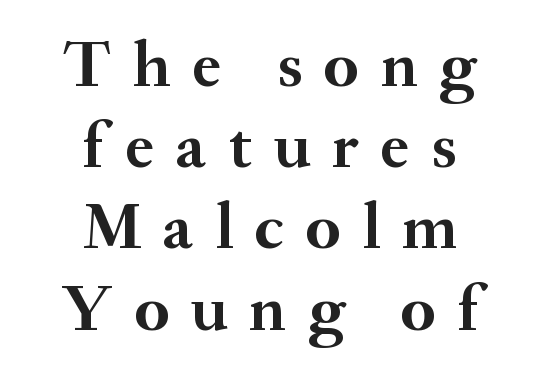
Q: Is the text bold? A: Yes.
Q: Is the text italic (slanted)? A: No, it is upright.
Q: Is the typeface a serif or a sans-serif typeface? A: Serif.
Q: Is the text underlined? A: No.
Q: How is the paragraph aligned? A: Centered.
Q: Is the spacing between letters normal or unusually wide? A: Unusually wide.
Q: Width (condensed, normal, or wide)? A: Normal.
Q: Stroke contrast? A: Medium.
Q: x-height? A: Small.
Q: Monospaced? A: No.
